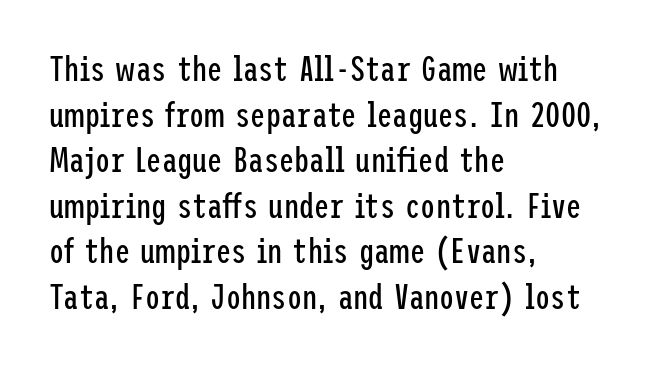
Q: Is the text bold? A: No.
Q: Is the text italic (slanted)? A: No, it is upright.
Q: Is the typeface a serif or a sans-serif typeface? A: Sans-serif.
Q: Is the text underlined? A: No.
Q: How is the paragraph aligned? A: Left-aligned.
Q: Is the spacing between letters normal or unusually wide? A: Normal.
Q: Is the spacing between lines tight, normal or loose? A: Normal.
Q: Width (condensed, normal, or wide)? A: Condensed.
Q: Stroke contrast? A: Low.
Q: x-height? A: Medium.
